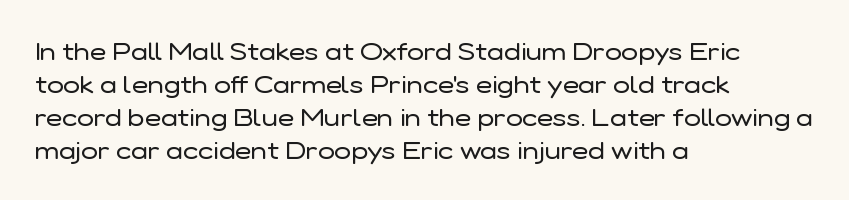
{"italic": "no", "bold": "no", "underline": "no", "align": "left", "line_spacing": "normal", "line_spacing_ratio": 1.32, "letter_spacing": "normal", "letter_spacing_em": 0.0, "glyph_px": 25}
